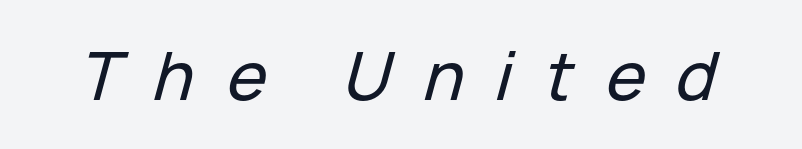
The image shows 67 px text type, italic (leaning right); set unusually wide letter spacing (+0.48 em), not underlined; low stroke contrast and a medium x-height.
